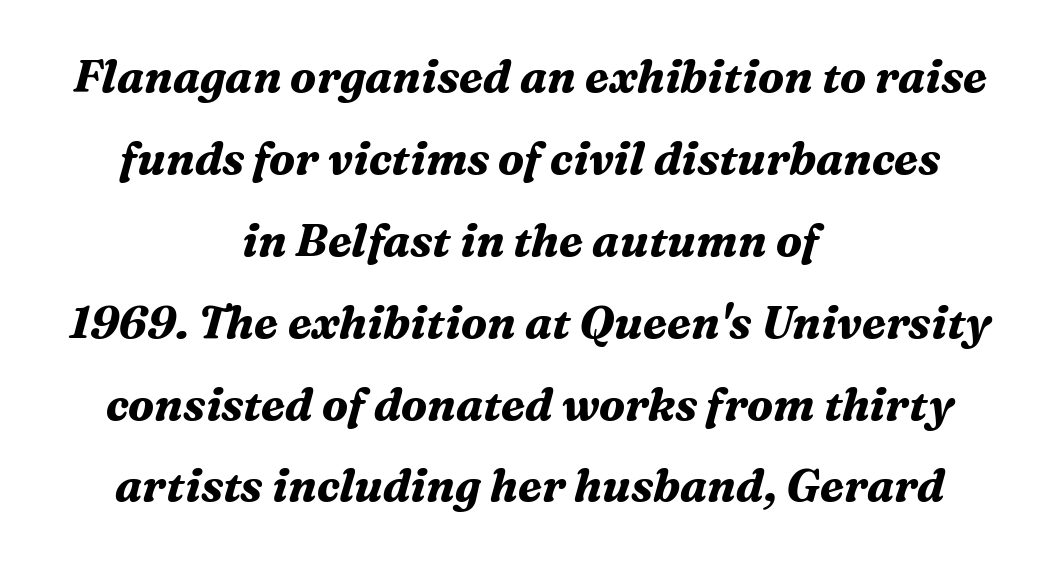
{"serif": "yes", "italic": "yes", "lean": "right", "slant_degrees": 16, "bold": "yes", "weight": "bold", "width": "normal", "stroke_contrast": "medium", "x_height": "medium", "monospaced": "no", "underline": "no", "align": "center", "line_spacing_ratio": 1.82, "letter_spacing": "normal", "letter_spacing_em": 0.0, "glyph_px": 45}
